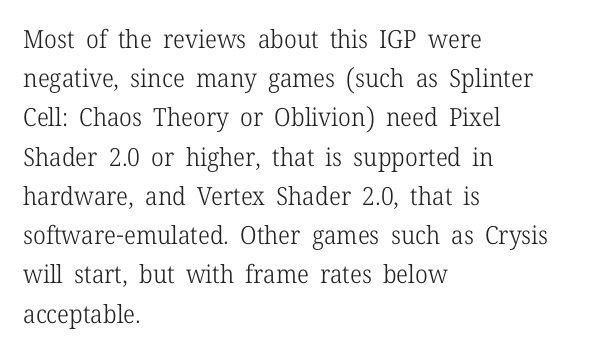
Q: Is the text bold? A: No.
Q: Is the text italic (slanted)? A: No, it is upright.
Q: Is the text underlined? A: No.
Q: How is the paragraph aligned? A: Left-aligned.
Q: Is the spacing between letters normal or unusually wide? A: Normal.
Q: Is the spacing between lines tight, normal or loose? A: Normal.
